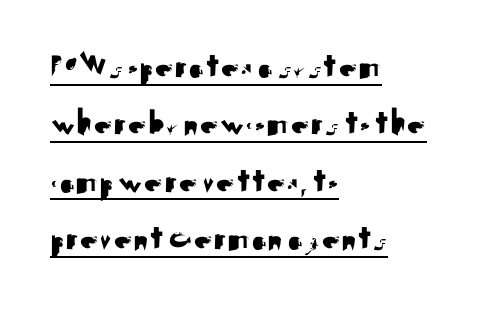
The leading is moderate, giving the passage an even texture. The text block is weighted toward the left margin, trailing off unevenly rightward. This sample uses an upright cut, with every glyph sitting square on the baseline. The designer went with a sans here, leaving each stem footless. The passage shown has conventional tracking throughout. Spacing verdict: proportional, widths tailored to each character.
